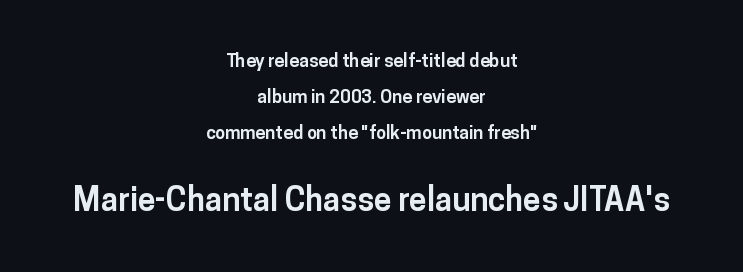
{"serif": "no", "italic": "no", "bold": "yes", "weight": "bold", "width": "normal", "stroke_contrast": "low", "x_height": "medium", "monospaced": "no", "underline": "no", "align": "center", "line_spacing": "loose", "line_spacing_ratio": 2.0, "letter_spacing": "normal", "letter_spacing_em": 0.0, "larger_block": "second", "size_ratio": 1.78, "glyph_px": 32}
